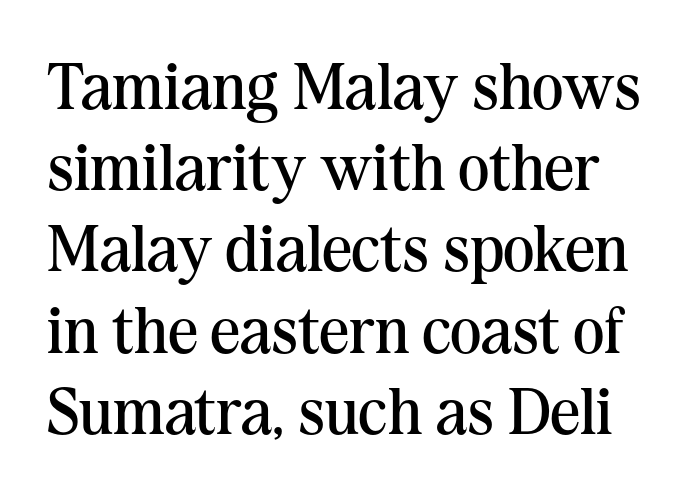
The image shows 66 px regular-weight serif type, upright; set line spacing 1.23x, normal letter spacing, not underlined; medium stroke contrast and a medium x-height.
